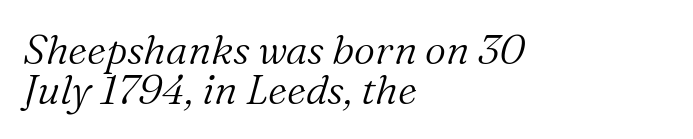
The image shows 41 px light serif type, italic (leaning right); set left-aligned, tight line spacing (0.98x), normal letter spacing, not underlined; medium stroke contrast and a medium x-height.
